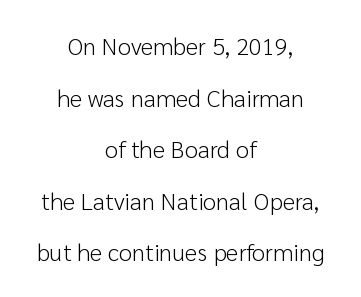
The passage is arranged like a title page — every line centered. Leading is clearly above the norm, producing a sparse column. The string is rendered with underlining switched off. Default kerning and tracking; the words read as compact shapes. This is not heavy type; no bold has been used.
